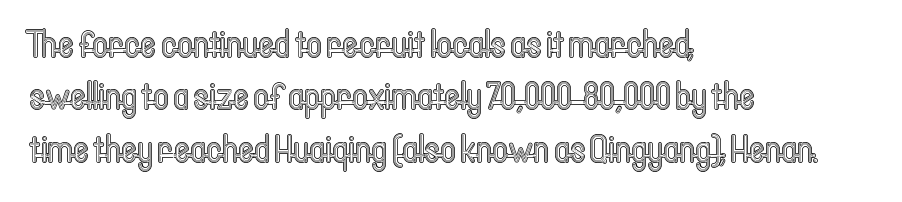
The image shows 38 px condensed type, upright; set left-aligned, normal line spacing (1.38x), normal letter spacing, not underlined; a medium x-height.
